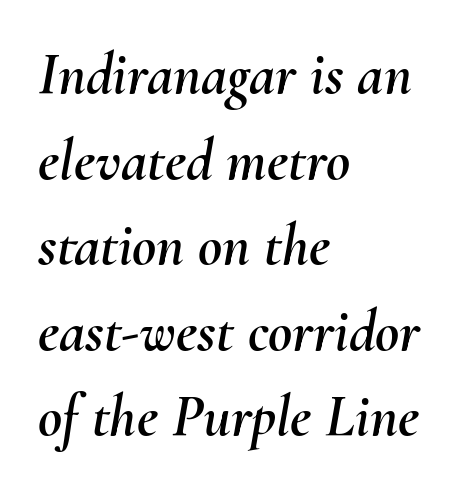
{"italic": "yes", "lean": "right", "slant_degrees": 10, "width": "normal", "stroke_contrast": "medium", "x_height": "small", "monospaced": "no", "underline": "no", "align": "left", "line_spacing": "normal", "line_spacing_ratio": 1.45, "letter_spacing": "normal", "letter_spacing_em": 0.0, "glyph_px": 59}
